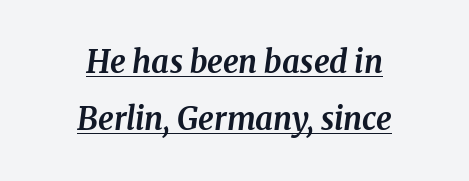
Q: Is the text bold? A: Yes.
Q: Is the text italic (slanted)? A: Yes, it leans right by about 8 degrees.
Q: Is the typeface a serif or a sans-serif typeface? A: Serif.
Q: Is the text underlined? A: Yes.
Q: How is the paragraph aligned? A: Centered.
Q: Is the spacing between letters normal or unusually wide? A: Normal.
Q: Width (condensed, normal, or wide)? A: Normal.
Q: Stroke contrast? A: Medium.
Q: x-height? A: Medium.
Q: Monospaced? A: No.
